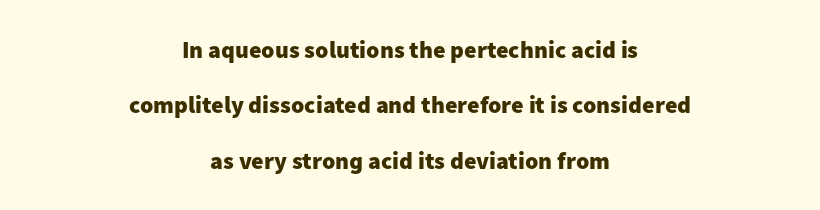
Q: Is the text bold? A: Yes.
Q: Is the text italic (slanted)? A: No, it is upright.
Q: Is the text underlined? A: No.
Q: How is the paragraph aligned? A: Centered.
Q: Is the spacing between letters normal or unusually wide? A: Normal.
Q: Is the spacing between lines tight, normal or loose? A: Loose.
